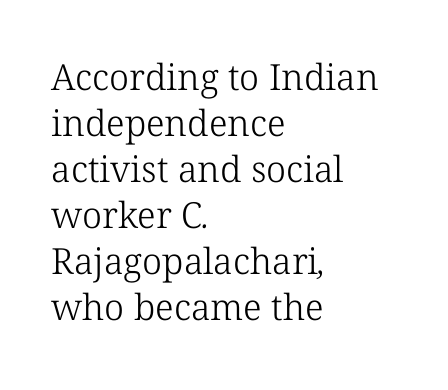
{"serif": "yes", "bold": "no", "weight": "light", "width": "normal", "stroke_contrast": "low", "x_height": "medium", "monospaced": "no", "underline": "no", "align": "left", "line_spacing": "normal", "line_spacing_ratio": 1.28, "letter_spacing": "normal", "letter_spacing_em": 0.0, "glyph_px": 36}
